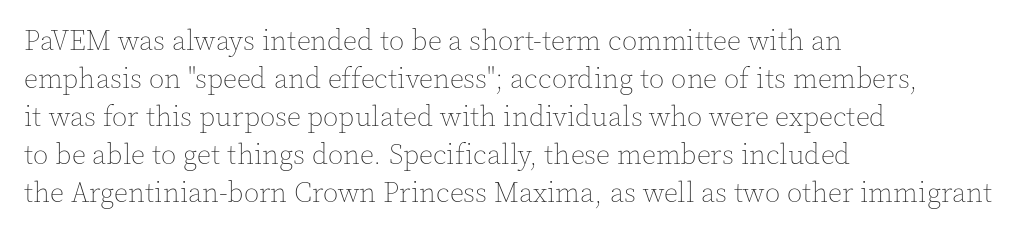
These lines are rendered in a variable-pitch font. Think standard paragraph weight, or any step lighter than that. A typesetter would mark this as roman, not italic. Tracking value appears to be zero — textbook default spacing.
